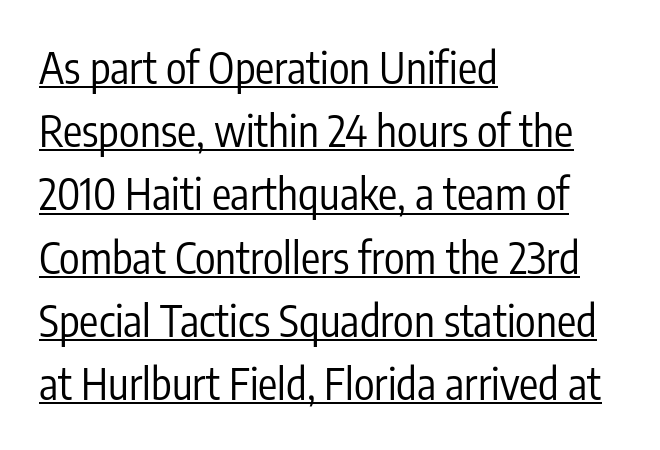
What decoration does the sample have? An underline. Every character sits straight up, as roman type does. Regular leading. These lines stack with their left ends in a neat column. No heavy texture on the line: the type isn't bold. These lines are rendered in a variable-pitch font.
